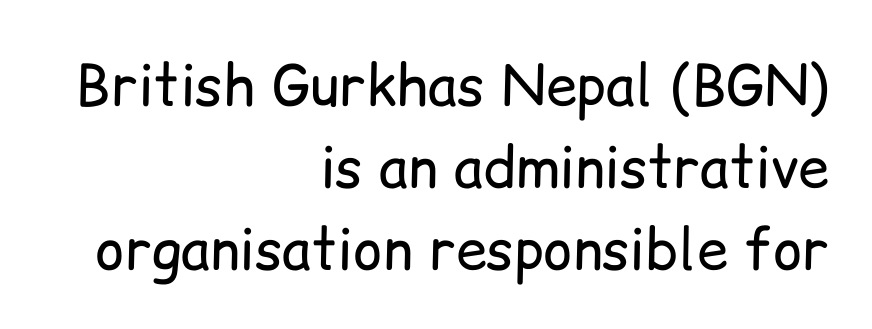
The image shows 56 px regular-weight sans-serif type, upright; set right-aligned, normal line spacing (1.46x), normal letter spacing, not underlined; low stroke contrast and a medium x-height.
